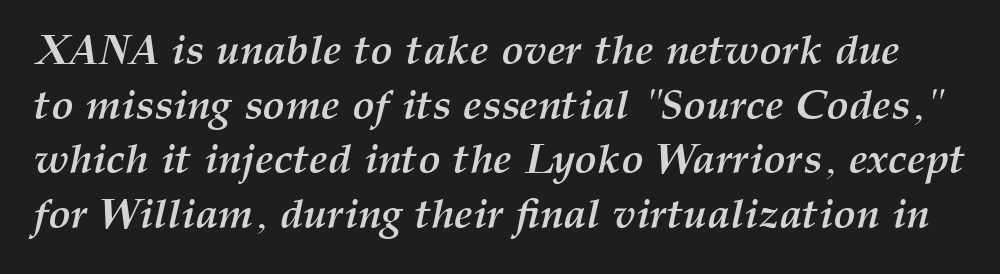
{"italic": "yes", "lean": "right", "slant_degrees": 12, "bold": "yes", "weight": "semibold", "width": "normal", "stroke_contrast": "medium", "x_height": "medium", "monospaced": "no", "underline": "no", "line_spacing": "normal", "line_spacing_ratio": 1.3, "letter_spacing": "normal", "letter_spacing_em": 0.0, "glyph_px": 42}
